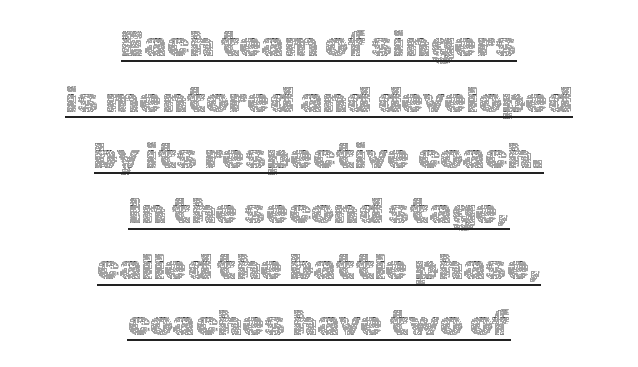
The image shows 36 px thin type, upright; set centered, normal line spacing (1.55x), normal letter spacing, underlined; a medium x-height.
